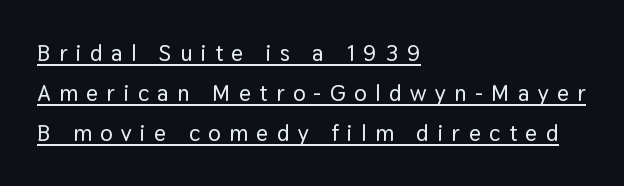
{"italic": "no", "underline": "yes", "align": "left", "line_spacing_ratio": 1.74, "letter_spacing": "wide", "letter_spacing_em": 0.37, "glyph_px": 23}
